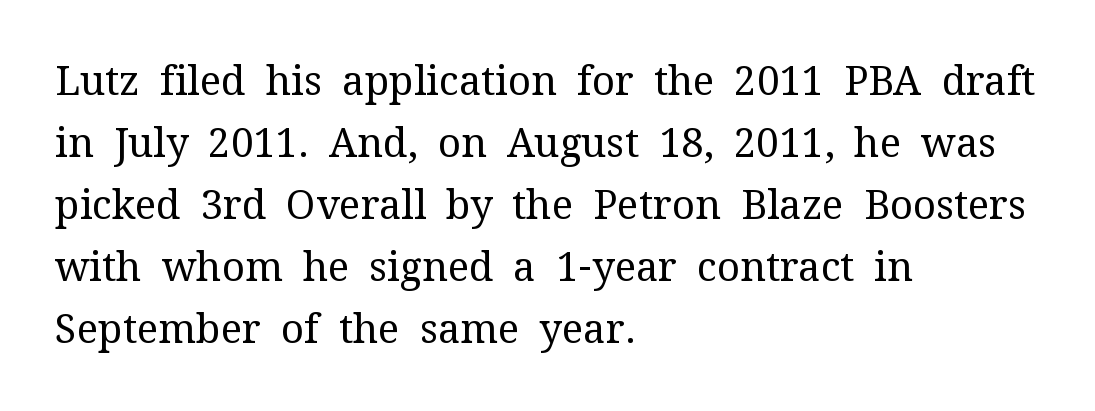
The image shows 40 px regular-weight serif type, upright; set left-aligned, normal line spacing (1.55x), normal letter spacing, not underlined; medium stroke contrast and a medium x-height.
